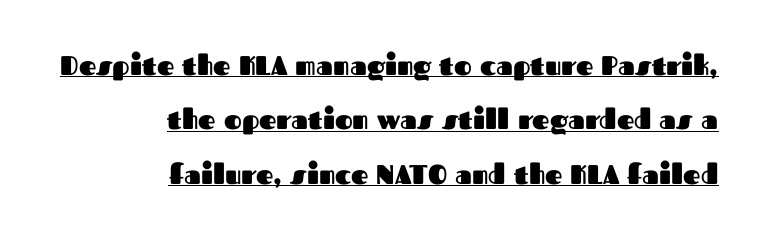
{"italic": "no", "bold": "yes", "underline": "yes", "align": "right", "line_spacing": "loose", "line_spacing_ratio": 2.01, "letter_spacing": "normal", "letter_spacing_em": 0.0, "glyph_px": 27}
